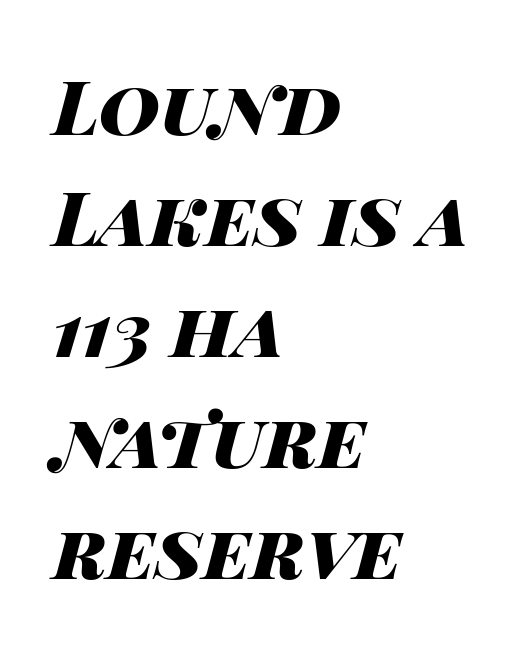
Horizontal bands of white between lines are of average thickness. The passage shown is not underscored anywhere. Students, note that the glyphs here touch the page at normal intervals. Character widths vary here, with narrow letters taking less room than wide ones. The text block is weighted toward the left margin, trailing off unevenly rightward.
